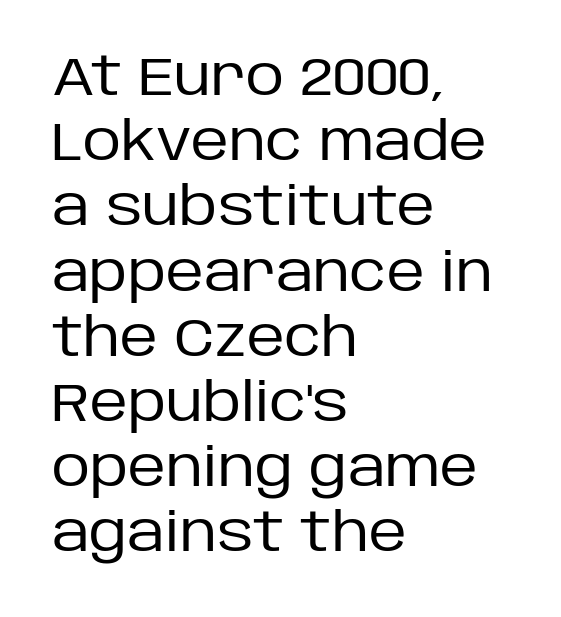
Q: Is the text bold? A: No.
Q: Is the text italic (slanted)? A: No, it is upright.
Q: Is the typeface a serif or a sans-serif typeface? A: Sans-serif.
Q: Is the text underlined? A: No.
Q: How is the paragraph aligned? A: Left-aligned.
Q: Is the spacing between letters normal or unusually wide? A: Normal.
Q: Width (condensed, normal, or wide)? A: Normal.
Q: Stroke contrast? A: Low.
Q: x-height? A: Large.
Q: Monospaced? A: No.
